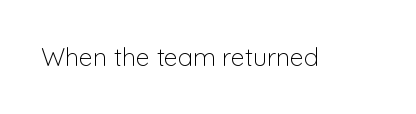
The rendering keeps characters at their native spacing. The font sits on the lighter half of the weight spectrum, regular included. Quick note: underline off. Is there any slant? The stems are plumb.
